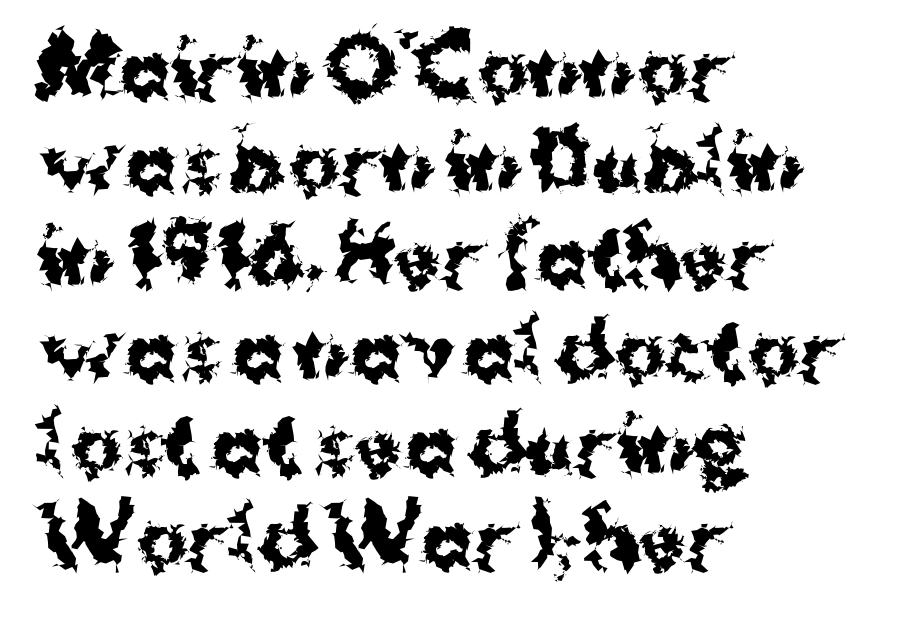
The typesetter chose a ragged-right arrangement here. Plenty of ink on the page — the face is bold. This is roman type, the default non-slanted kind. Regarding serifs, this sample does without them. Nobody drew a line under any word here. Proportional: the letters do not fall into vertical columns.
